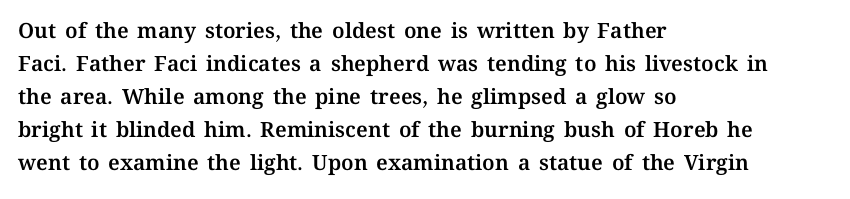
The image shows 21 px text type, upright; set left-aligned, normal line spacing (1.57x), normal letter spacing, not underlined.
